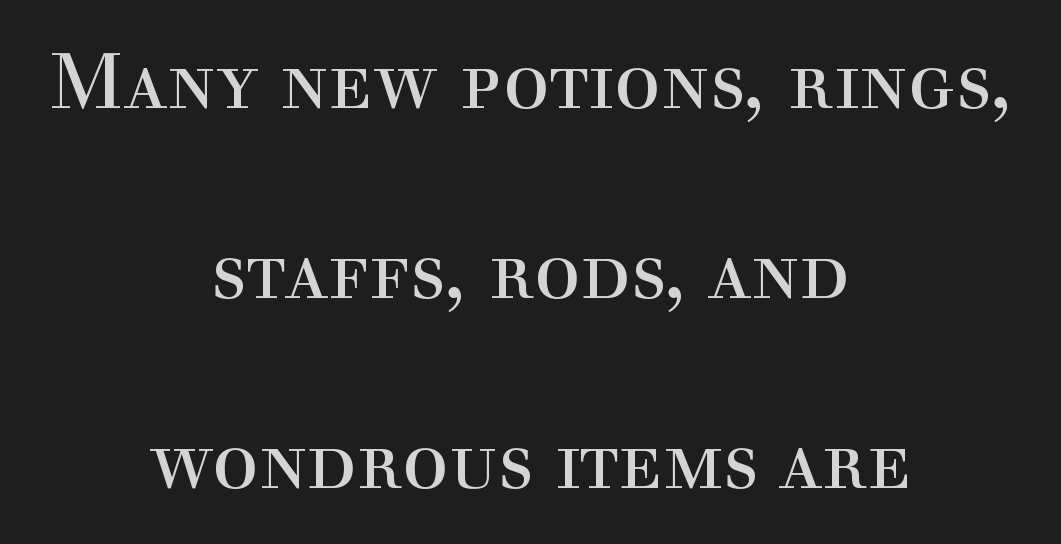
{"serif": "yes", "italic": "no", "bold": "no", "weight": "regular", "width": "normal", "x_height": "medium", "monospaced": "no", "underline": "no", "align": "center", "line_spacing": "loose", "line_spacing_ratio": 2.47, "letter_spacing": "normal", "letter_spacing_em": 0.0, "glyph_px": 77}
